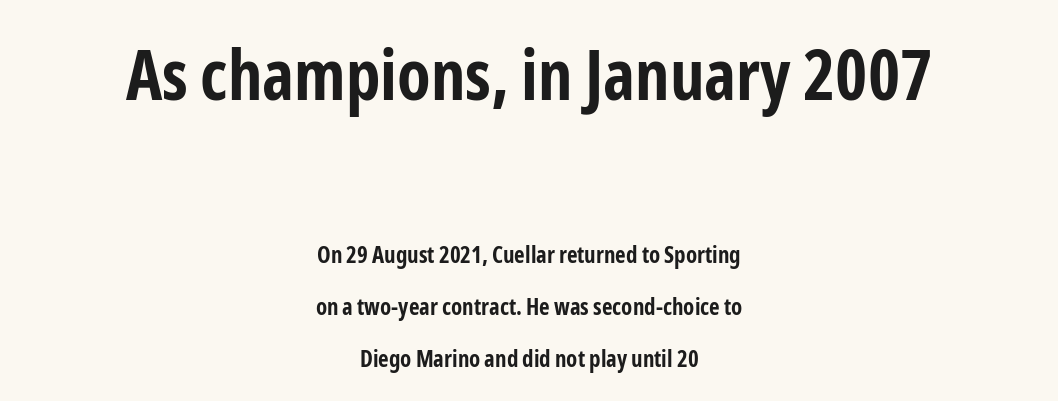
Nobody touched the tracking dial on this one. The letters in the upper block stand taller than those in the block below. Is there much room between lines? Yes — plenty of vertical air separates them. Unmarked baselines from the first word to the last. Heavy, bold letterforms.
